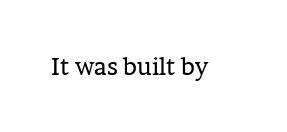
{"italic": "no", "bold": "no", "underline": "no", "letter_spacing": "normal", "letter_spacing_em": 0.0, "glyph_px": 24}
